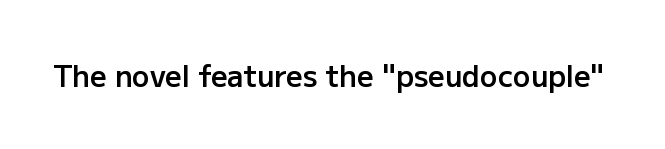
The baseline area is clear. Characters follow at the spacing the type designer built in. The passage shown is semibold, sitting just below true bold. Character widths vary here, with narrow letters taking less room than wide ones. Observe the absence of serifs on each vertical stroke in this sample.
